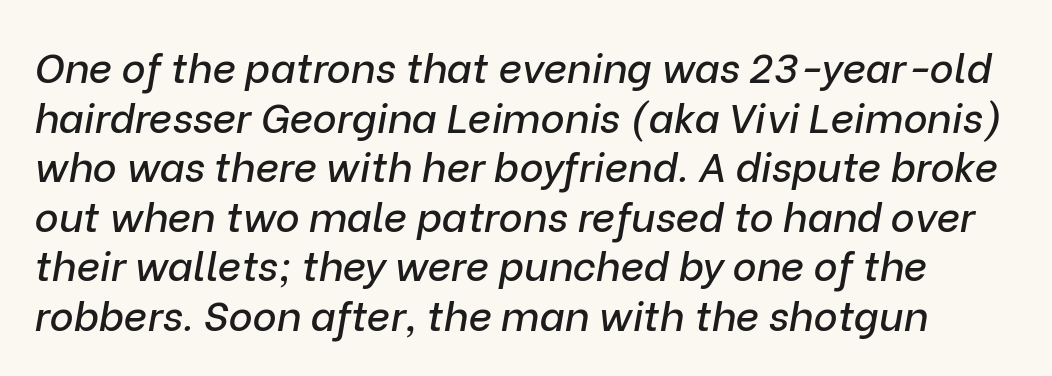
The image shows 41 px text type, italic (leaning right); set line spacing 1.21x, normal letter spacing, not underlined; low stroke contrast and a medium x-height.
